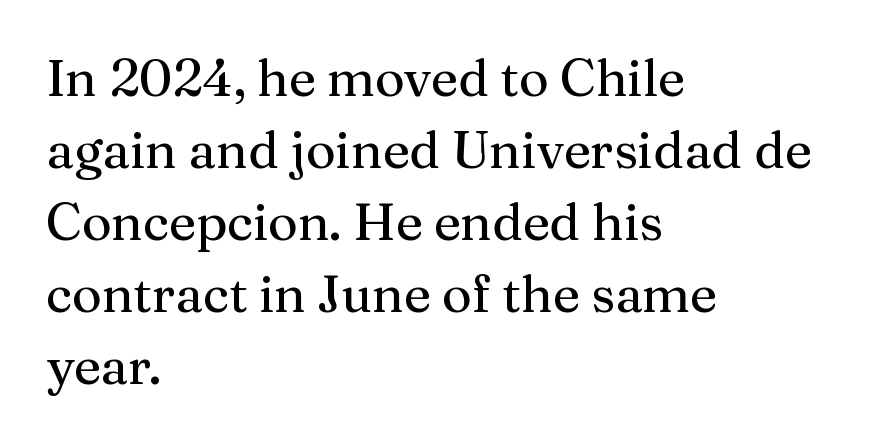
Q: Is the text italic (slanted)? A: No, it is upright.
Q: Is the typeface a serif or a sans-serif typeface? A: Serif.
Q: Is the text underlined? A: No.
Q: How is the paragraph aligned? A: Left-aligned.
Q: Is the spacing between letters normal or unusually wide? A: Normal.
Q: Is the spacing between lines tight, normal or loose? A: Normal.
Q: Width (condensed, normal, or wide)? A: Normal.
Q: Stroke contrast? A: Medium.
Q: x-height? A: Medium.
Q: Monospaced? A: No.
